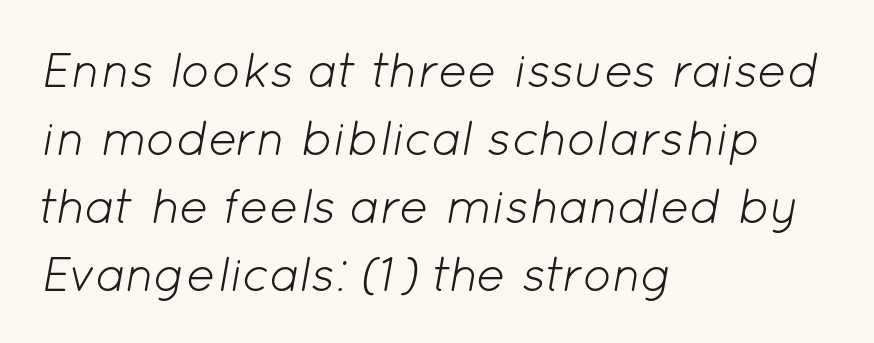
The image shows 49 px light type, italic (leaning right); set left-aligned, normal line spacing (1.39x), normal letter spacing, not underlined; low stroke contrast and a medium x-height.
